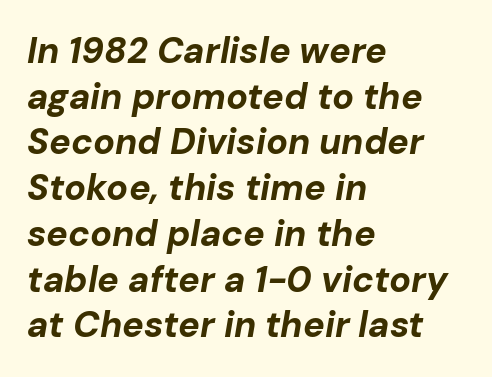
Q: Is the text bold? A: Yes.
Q: Is the text italic (slanted)? A: Yes, it leans right by about 10 degrees.
Q: Is the text underlined? A: No.
Q: How is the paragraph aligned? A: Left-aligned.
Q: Is the spacing between letters normal or unusually wide? A: Normal.
Q: Is the spacing between lines tight, normal or loose? A: Normal.
Q: Width (condensed, normal, or wide)? A: Normal.
Q: Stroke contrast? A: Low.
Q: x-height? A: Medium.
Q: Monospaced? A: No.
